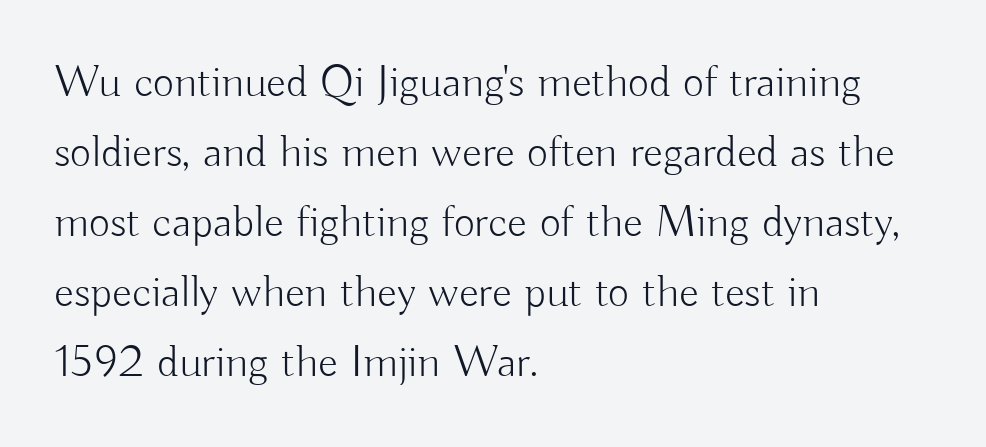
The rendering uses natural spacing where letterforms have individual widths. The typesetter chose a ragged-right arrangement here. Successive baselines arrive at the customary interval. The baseline area is clear. Stroke terminals: plain, sans-serif.
